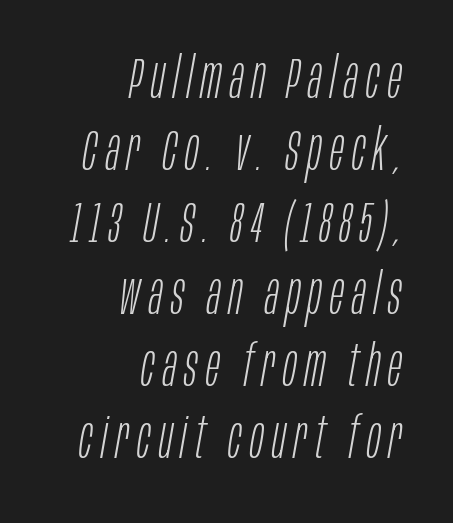
The image shows 58 px light, condensed type, italic (leaning right); set right-aligned, line spacing 1.24x, not underlined; low stroke contrast and a large x-height.
